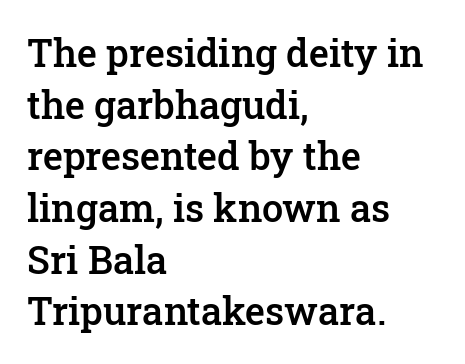
Q: Is the text bold? A: Semi-bold.
Q: Is the text italic (slanted)? A: No, it is upright.
Q: Is the typeface a serif or a sans-serif typeface? A: Serif.
Q: Is the text underlined? A: No.
Q: How is the paragraph aligned? A: Left-aligned.
Q: Is the spacing between letters normal or unusually wide? A: Normal.
Q: Is the spacing between lines tight, normal or loose? A: Normal.
Q: Width (condensed, normal, or wide)? A: Normal.
Q: Stroke contrast? A: Low.
Q: x-height? A: Medium.
Q: Monospaced? A: No.
